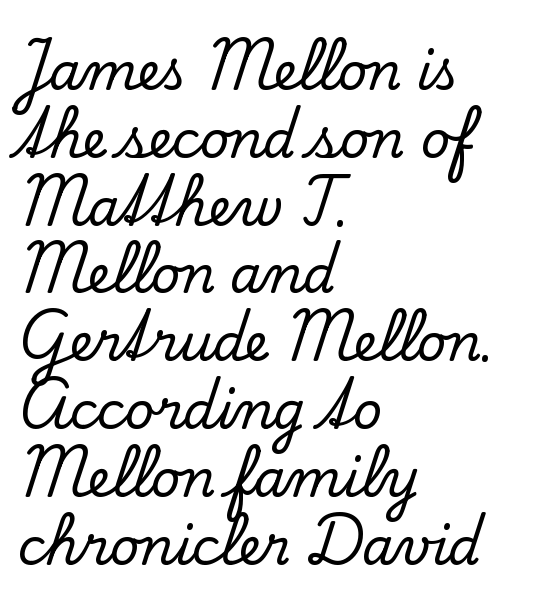
Horizontal alignment here is leftward, the default for most running prose. Words float on clear page, feet unadorned. Each new line begins a customary step beneath the previous one. These lines are rendered in a variable-pitch font.
